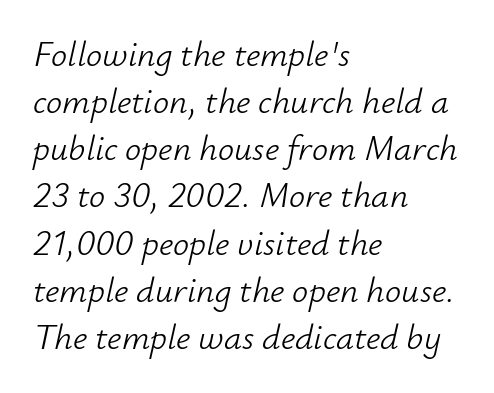
Q: Is the text bold? A: No.
Q: Is the text italic (slanted)? A: Yes, it leans right by about 12 degrees.
Q: Is the text underlined? A: No.
Q: How is the paragraph aligned? A: Left-aligned.
Q: Is the spacing between letters normal or unusually wide? A: Normal.
Q: Is the spacing between lines tight, normal or loose? A: Normal.
Q: Width (condensed, normal, or wide)? A: Normal.
Q: Stroke contrast? A: Low.
Q: x-height? A: Small.
Q: Monospaced? A: No.
